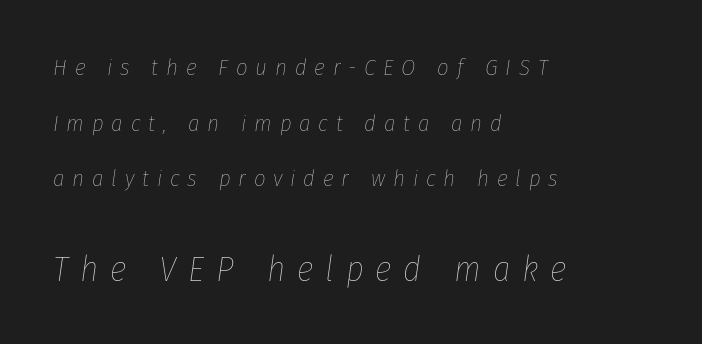
Size contrast runs from small at the top to large at the bottom. The block of text is sparse from top to bottom, with ample space between rows. Check the space under the baseline: it is left empty. Caption: multi-line text, flush left, ragged right. Honestly, the letter spacing is so wide it's the main thing you notice. The weight tops out at a normal text grade.
